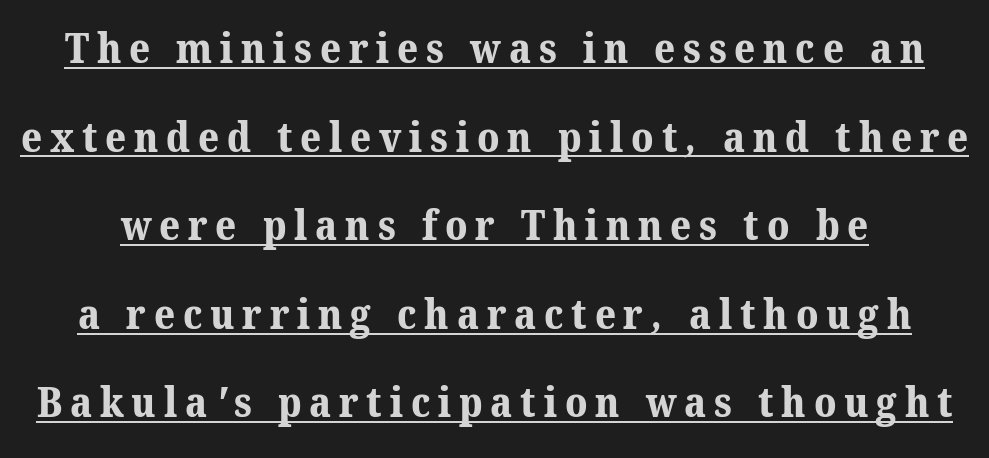
The image shows 41 px bold serif type; set loose line spacing (2.16x), underlined; medium stroke contrast and a medium x-height.
